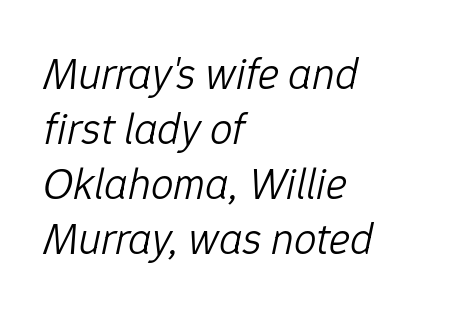
Q: Is the text bold? A: No.
Q: Is the text italic (slanted)? A: Yes, it leans right by about 12 degrees.
Q: Is the text underlined? A: No.
Q: How is the paragraph aligned? A: Left-aligned.
Q: Is the spacing between letters normal or unusually wide? A: Normal.
Q: Width (condensed, normal, or wide)? A: Normal.
Q: Stroke contrast? A: Low.
Q: x-height? A: Medium.
Q: Monospaced? A: No.
